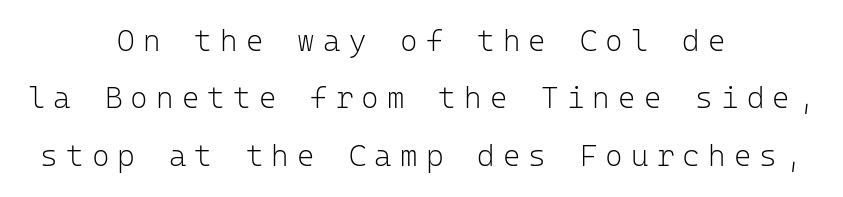
{"serif": "no", "italic": "no", "bold": "no", "weight": "light", "width": "normal", "stroke_contrast": "low", "x_height": "medium", "monospaced": "yes", "underline": "no", "align": "center", "line_spacing": "loose", "line_spacing_ratio": 1.91, "letter_spacing": "wide", "letter_spacing_em": 0.27, "glyph_px": 30}
